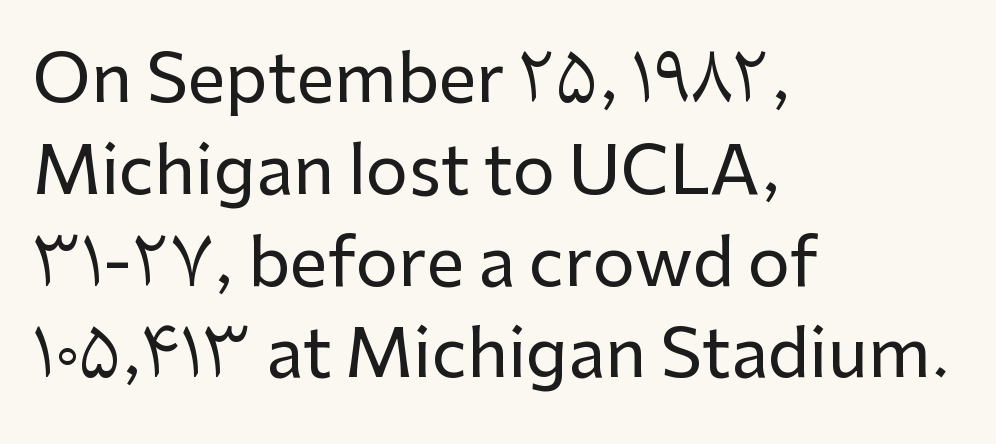
The image shows 67 px sans-serif type, upright; set left-aligned, normal line spacing (1.37x), normal letter spacing, not underlined; low stroke contrast and a medium x-height.
